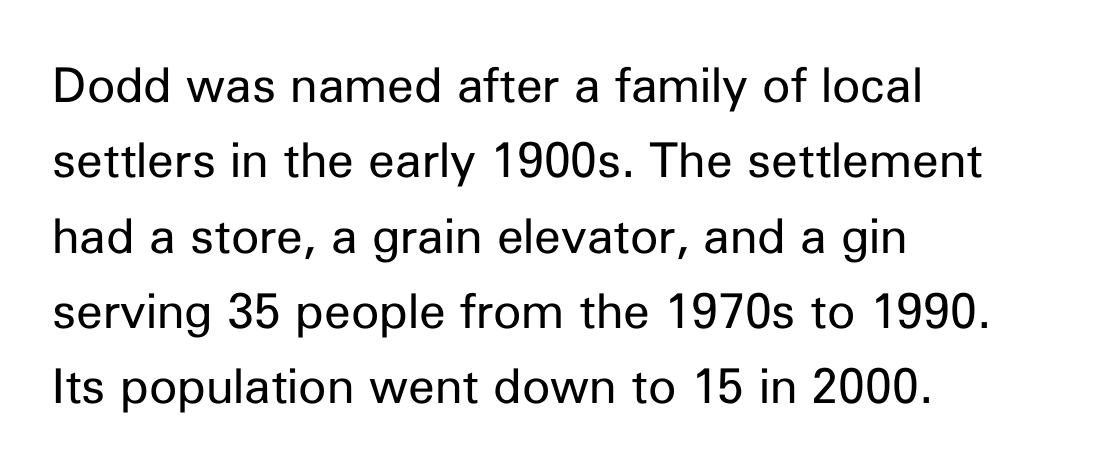
The cut favours lightness, reaching ordinary text weight at its darkest. Unlike a traditional serif, this face leaves its strokes unadorned. Each letter keeps its own natural width here, so spacing adapts to shape. Posture: straight, roman, zero tilt. Quick note: underline off. Line beginnings align vertically; line endings do not.
